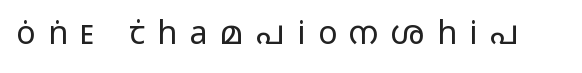
Q: Is the text bold? A: No.
Q: Is the text italic (slanted)? A: No, it is upright.
Q: Is the typeface a serif or a sans-serif typeface? A: Sans-serif.
Q: Is the text underlined? A: No.
Q: Is the spacing between letters normal or unusually wide? A: Unusually wide.
Q: Width (condensed, normal, or wide)? A: Wide.
Q: Stroke contrast? A: Low.
Q: x-height? A: Medium.
Q: Monospaced? A: No.
